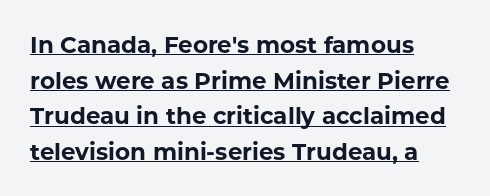
The image shows 23 px bold type, upright; set left-aligned, normal line spacing (1.55x), normal letter spacing, underlined.
